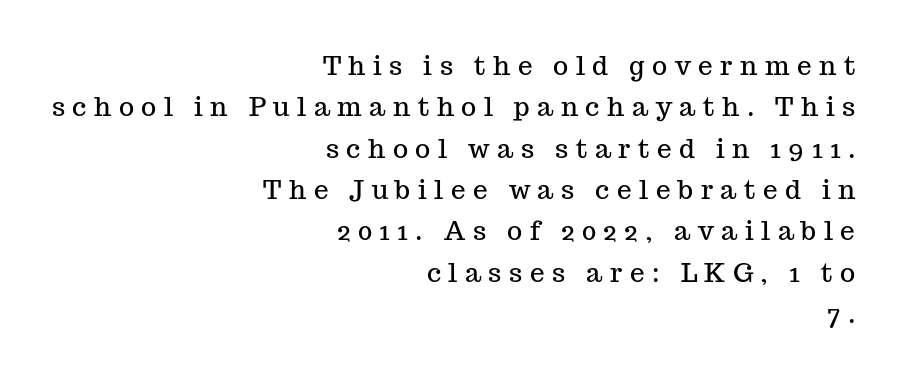
{"italic": "no", "underline": "no", "align": "right", "line_spacing": "normal", "line_spacing_ratio": 1.59, "letter_spacing": "wide", "letter_spacing_em": 0.29, "glyph_px": 26}
